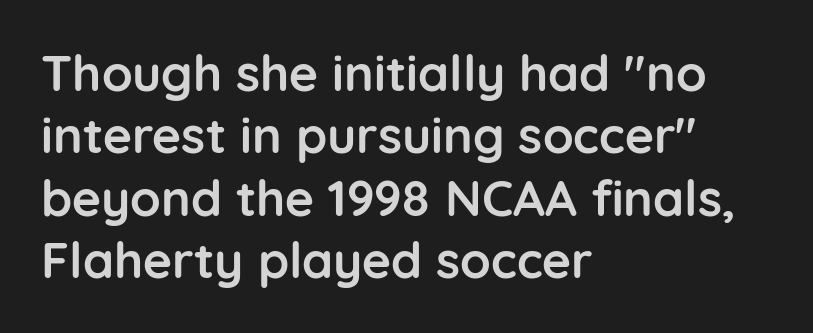
{"serif": "no", "italic": "no", "bold": "yes", "weight": "semibold", "width": "normal", "stroke_contrast": "low", "x_height": "medium", "monospaced": "no", "underline": "no", "align": "left", "line_spacing": "normal", "line_spacing_ratio": 1.25, "letter_spacing": "normal", "letter_spacing_em": 0.0, "glyph_px": 50}
